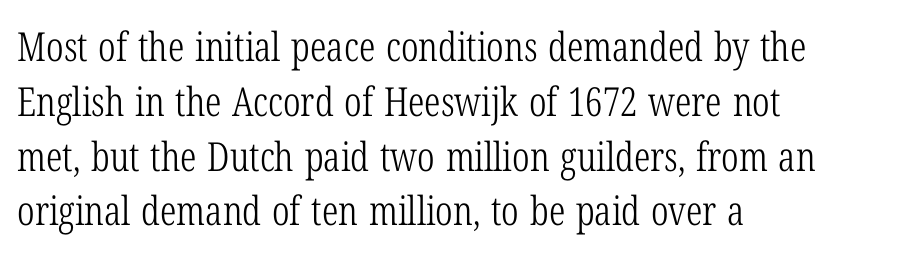
{"serif": "yes", "italic": "no", "bold": "no", "weight": "light", "width": "condensed", "stroke_contrast": "low", "x_height": "medium", "monospaced": "no", "underline": "no", "align": "left", "line_spacing": "normal", "line_spacing_ratio": 1.37, "letter_spacing": "normal", "letter_spacing_em": 0.0, "glyph_px": 40}
